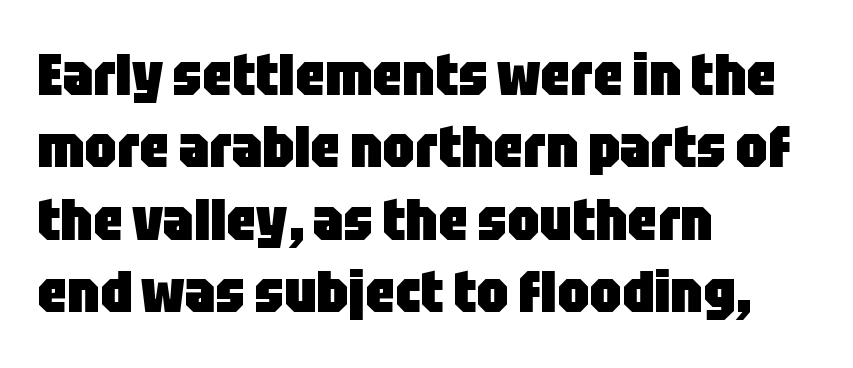
Q: Is the text bold? A: Yes.
Q: Is the text italic (slanted)? A: No, it is upright.
Q: Is the typeface a serif or a sans-serif typeface? A: Sans-serif.
Q: Is the text underlined? A: No.
Q: How is the paragraph aligned? A: Left-aligned.
Q: Is the spacing between letters normal or unusually wide? A: Normal.
Q: Is the spacing between lines tight, normal or loose? A: Normal.
Q: Width (condensed, normal, or wide)? A: Condensed.
Q: Stroke contrast? A: Low.
Q: x-height? A: Large.
Q: Monospaced? A: No.
